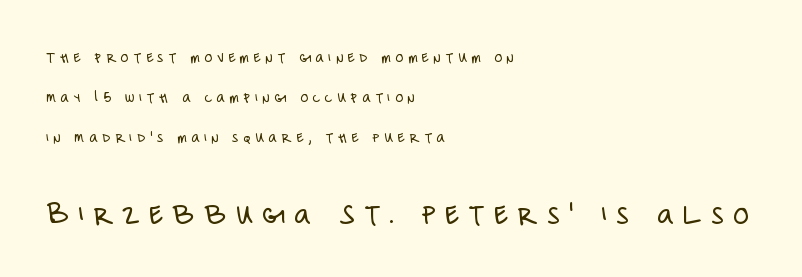
Q: Is the text bold? A: No.
Q: Is the text italic (slanted)? A: No, it is upright.
Q: Is the typeface a serif or a sans-serif typeface? A: Sans-serif.
Q: Is the text underlined? A: No.
Q: How is the paragraph aligned? A: Left-aligned.
Q: Is the spacing between letters normal or unusually wide? A: Unusually wide.
Q: Is the spacing between lines tight, normal or loose? A: Loose.
Q: Which block of text is set in a larger size, the first (top) or the second (bottom)? A: The second (bottom) one.
Q: Width (condensed, normal, or wide)? A: Condensed.
Q: Stroke contrast? A: Low.
Q: x-height? A: Large.
Q: Monospaced? A: No.
